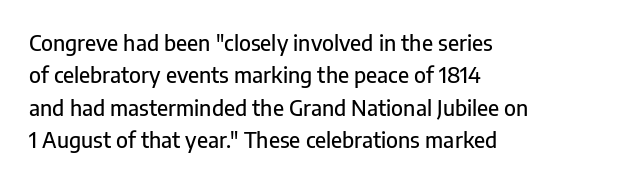
Q: Is the text italic (slanted)? A: No, it is upright.
Q: Is the text underlined? A: No.
Q: How is the paragraph aligned? A: Left-aligned.
Q: Is the spacing between letters normal or unusually wide? A: Normal.
Q: Is the spacing between lines tight, normal or loose? A: Normal.
